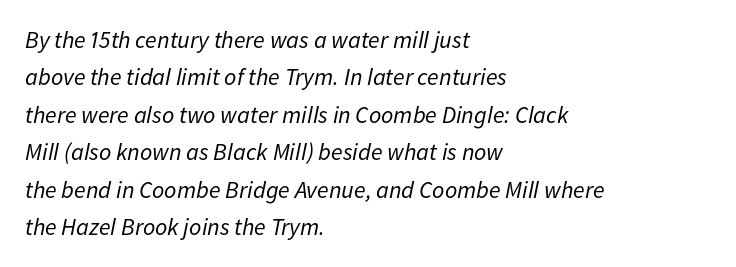
The image shows 24 px text type, italic (leaning right); set left-aligned, normal line spacing (1.56x), normal letter spacing, not underlined.
